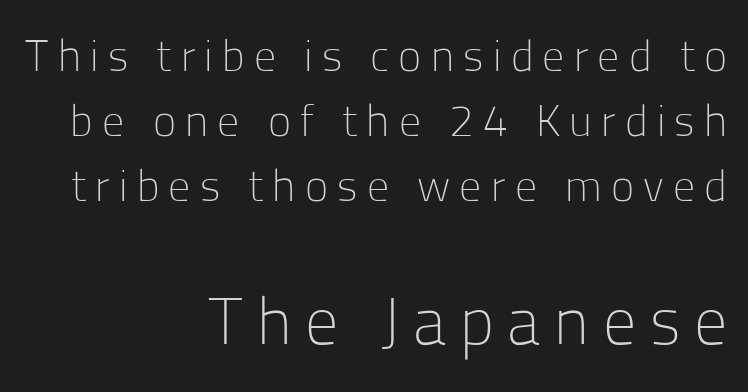
Q: Is the text bold? A: No.
Q: Is the text italic (slanted)? A: No, it is upright.
Q: Is the typeface a serif or a sans-serif typeface? A: Sans-serif.
Q: Is the text underlined? A: No.
Q: How is the paragraph aligned? A: Right-aligned.
Q: Is the spacing between letters normal or unusually wide? A: Unusually wide.
Q: Is the spacing between lines tight, normal or loose? A: Normal.
Q: Which block of text is set in a larger size, the first (top) or the second (bottom)? A: The second (bottom) one.
Q: Width (condensed, normal, or wide)? A: Normal.
Q: Stroke contrast? A: Low.
Q: x-height? A: Medium.
Q: Monospaced? A: No.
